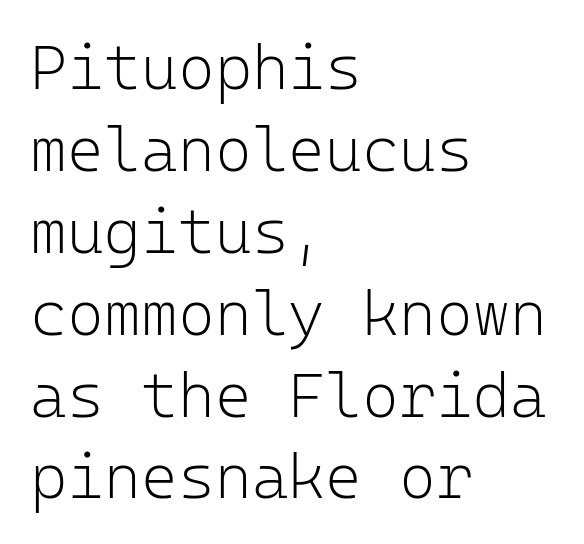
{"serif": "no", "italic": "no", "bold": "no", "weight": "light", "width": "normal", "stroke_contrast": "low", "x_height": "medium", "monospaced": "yes", "underline": "no", "align": "left", "line_spacing": "normal", "line_spacing_ratio": 1.3, "letter_spacing": "normal", "letter_spacing_em": 0.0, "glyph_px": 63}
